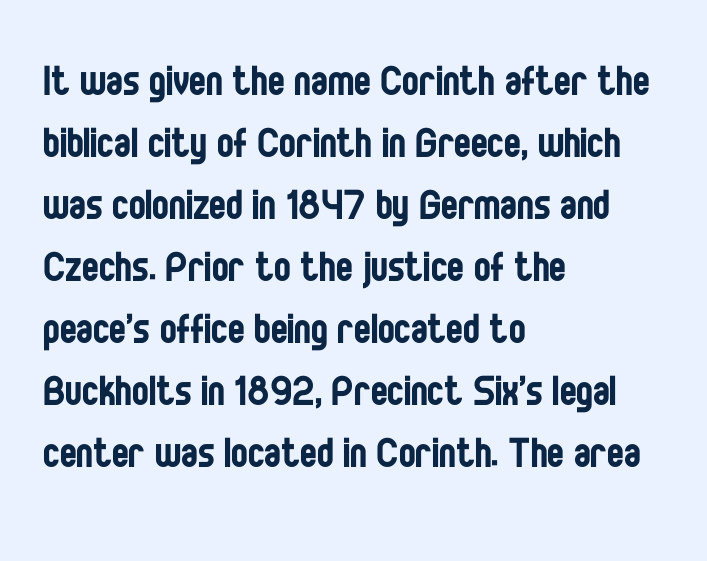
A typesetter would call this proportional, since set widths differ per character. Nothing sits at the stroke ends, so this counts as sans-serif. No italicization has been applied; the sample stays upright. Students, note that the glyphs here touch the page at normal intervals.
